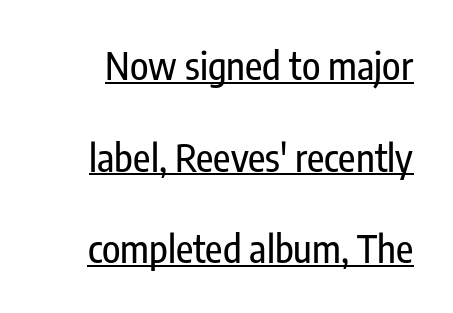
{"serif": "no", "italic": "no", "width": "condensed", "stroke_contrast": "low", "x_height": "medium", "monospaced": "no", "underline": "yes", "line_spacing": "loose", "line_spacing_ratio": 2.41, "letter_spacing": "normal", "letter_spacing_em": 0.0, "glyph_px": 38}
